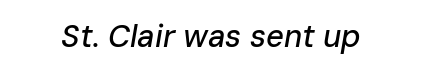
Do the characters align in a grid? No, the font is proportional. The passage shown leans; its letterforms are oblique. Short note: letters normally spaced. Decoration check: the copy has no underline.
